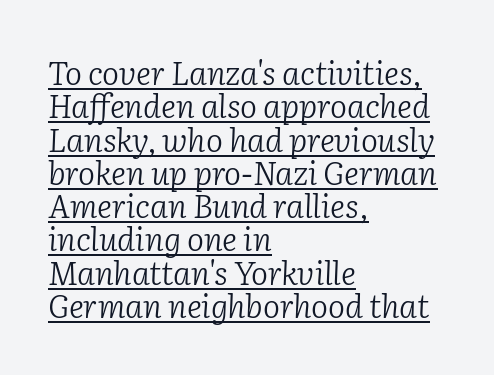
{"serif": "yes", "italic": "yes", "lean": "right", "slant_degrees": 2, "bold": "no", "weight": "light", "width": "normal", "stroke_contrast": "low", "x_height": "medium", "monospaced": "no", "underline": "yes", "align": "left", "line_spacing": "tight", "line_spacing_ratio": 1.04, "letter_spacing": "normal", "letter_spacing_em": 0.0, "glyph_px": 32}
